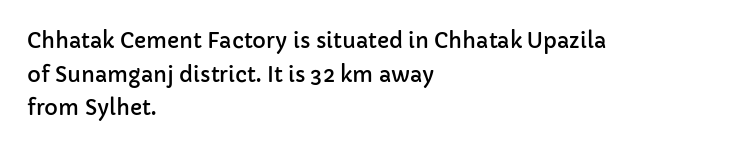
Between one letter and the next there's only the usual sliver of space. The baseline area is clear. Vertically, the passage feels balanced, rows spaced as you'd expect. This sample is left-justified, so line endings fall wherever the words run out.
